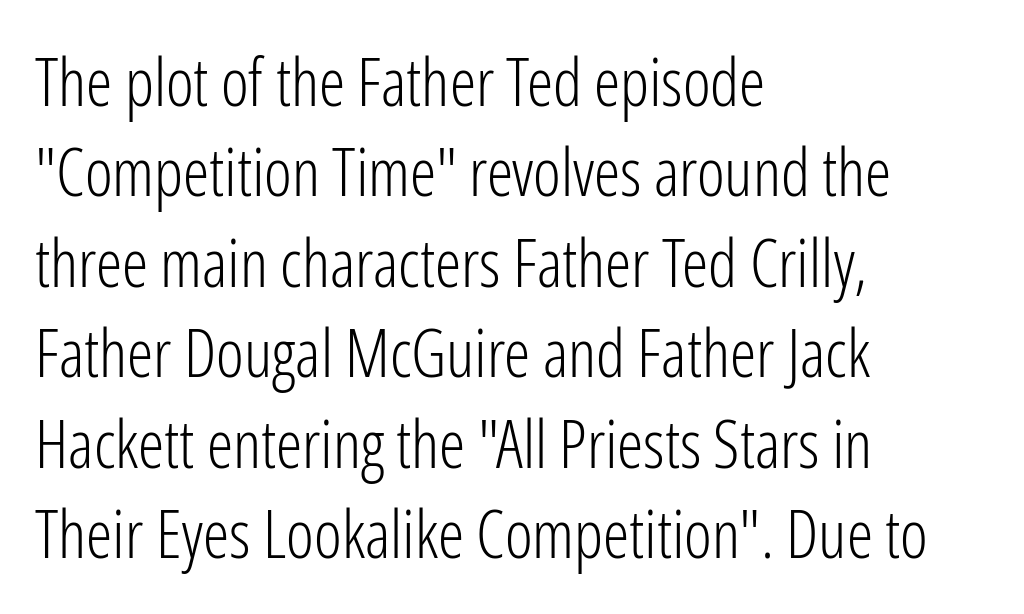
The image shows 66 px light, condensed sans-serif type, upright; set left-aligned, normal line spacing (1.37x), normal letter spacing, not underlined; low stroke contrast and a medium x-height.
